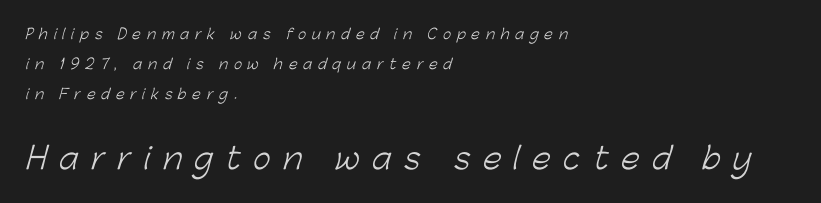
{"serif": "no", "bold": "no", "weight": "light", "width": "normal", "stroke_contrast": "low", "x_height": "medium", "monospaced": "no", "underline": "no", "align": "left", "line_spacing": "loose", "line_spacing_ratio": 2.15, "letter_spacing": "wide", "letter_spacing_em": 0.42, "larger_block": "second", "size_ratio": 2.14, "glyph_px": 30}
